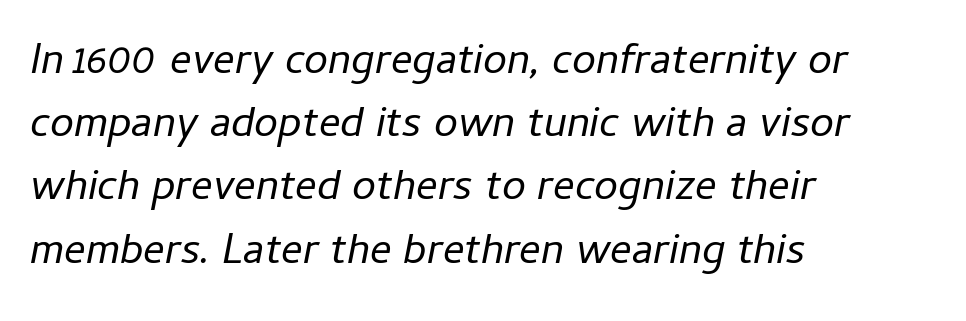
The image shows 43 px regular-weight type, italic (leaning right); set left-aligned, normal line spacing (1.47x), normal letter spacing, not underlined; low stroke contrast and a medium x-height.
